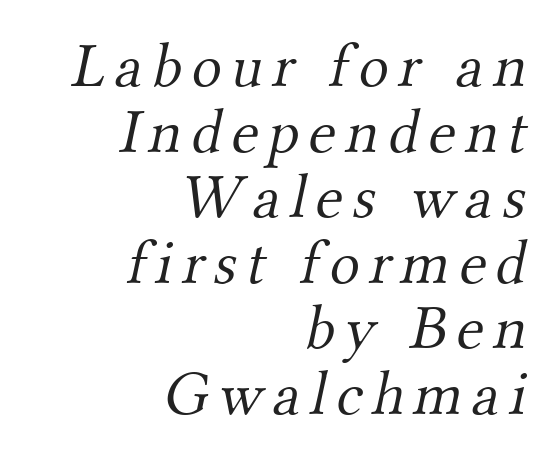
{"serif": "yes", "bold": "no", "weight": "light", "width": "normal", "stroke_contrast": "medium", "x_height": "small", "monospaced": "no", "underline": "no", "align": "right", "line_spacing": "tight", "line_spacing_ratio": 1.04, "glyph_px": 63}
